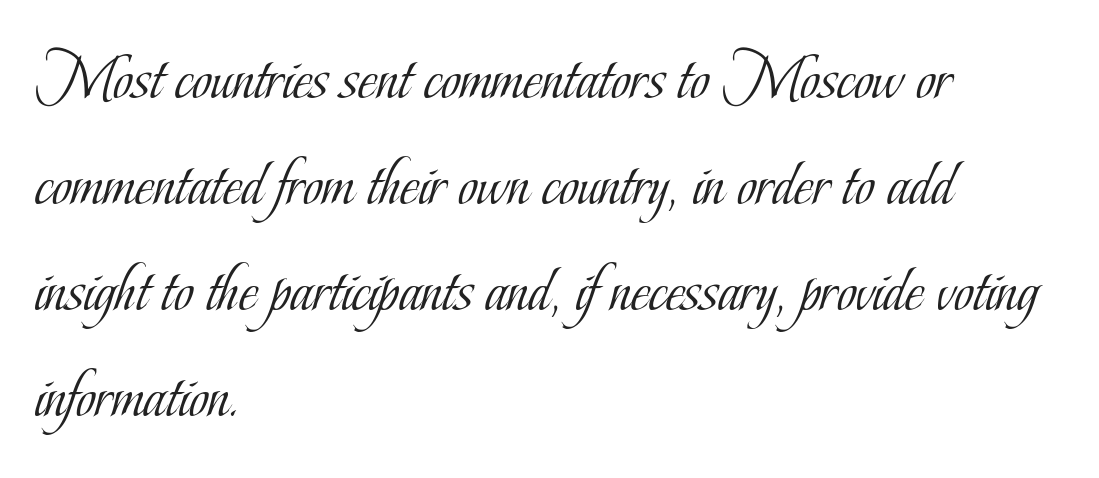
Each new line begins a customary step beneath the previous one. Weight: regular or lighter. The space directly below the letters is spotless. This rendering leaves character spacing at its baseline value.
